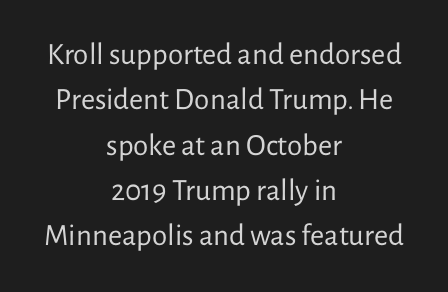
{"serif": "no", "italic": "no", "bold": "no", "weight": "regular", "width": "normal", "stroke_contrast": "low", "x_height": "medium", "monospaced": "no", "underline": "no", "align": "center", "line_spacing": "normal", "line_spacing_ratio": 1.46, "letter_spacing": "normal", "letter_spacing_em": 0.0, "glyph_px": 31}
